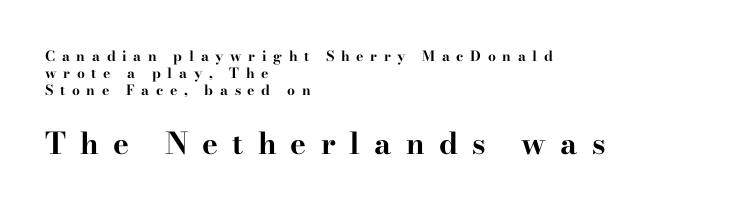
{"serif": "yes", "italic": "no", "bold": "yes", "weight": "bold", "width": "wide", "stroke_contrast": "high", "x_height": "small", "monospaced": "no", "underline": "no", "align": "left", "line_spacing_ratio": 1.22, "letter_spacing": "wide", "letter_spacing_em": 0.47, "larger_block": "second", "size_ratio": 2.14, "glyph_px": 30}
